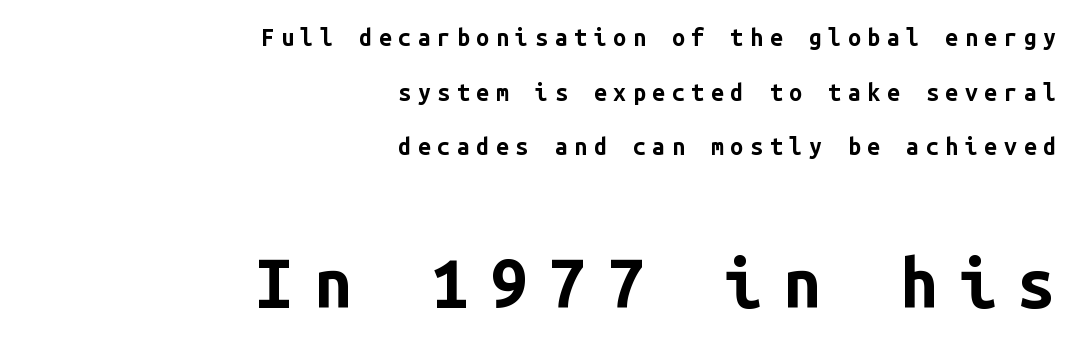
{"serif": "no", "italic": "no", "bold": "yes", "weight": "bold", "width": "normal", "stroke_contrast": "low", "x_height": "medium", "monospaced": "yes", "underline": "no", "align": "right", "line_spacing": "loose", "line_spacing_ratio": 2.37, "letter_spacing": "wide", "letter_spacing_em": 0.29, "larger_block": "second", "size_ratio": 3.0, "glyph_px": 69}
